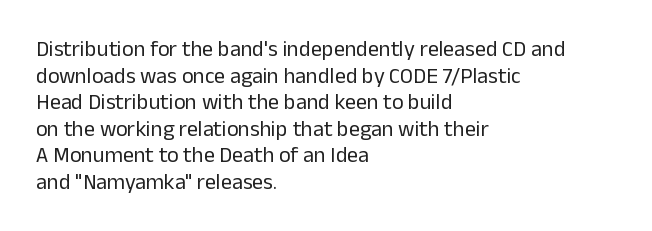
Q: Is the text bold? A: No.
Q: Is the text italic (slanted)? A: No, it is upright.
Q: Is the text underlined? A: No.
Q: How is the paragraph aligned? A: Left-aligned.
Q: Is the spacing between letters normal or unusually wide? A: Normal.
